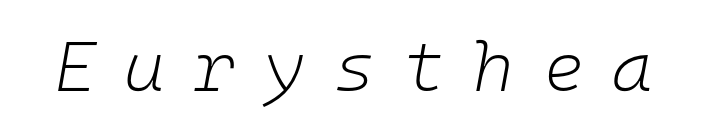
Q: Is the text bold? A: No.
Q: Is the text italic (slanted)? A: Yes, it leans right by about 10 degrees.
Q: Is the text underlined? A: No.
Q: Is the spacing between letters normal or unusually wide? A: Unusually wide.
Q: Width (condensed, normal, or wide)? A: Normal.
Q: Stroke contrast? A: Low.
Q: x-height? A: Medium.
Q: Monospaced? A: Yes.
